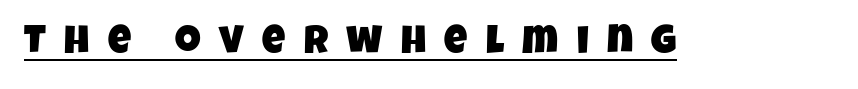
Q: Is the typeface a serif or a sans-serif typeface? A: Sans-serif.
Q: Is the text underlined? A: Yes.
Q: Is the spacing between letters normal or unusually wide? A: Unusually wide.
Q: Width (condensed, normal, or wide)? A: Condensed.
Q: Stroke contrast? A: Low.
Q: x-height? A: Large.
Q: Monospaced? A: No.
